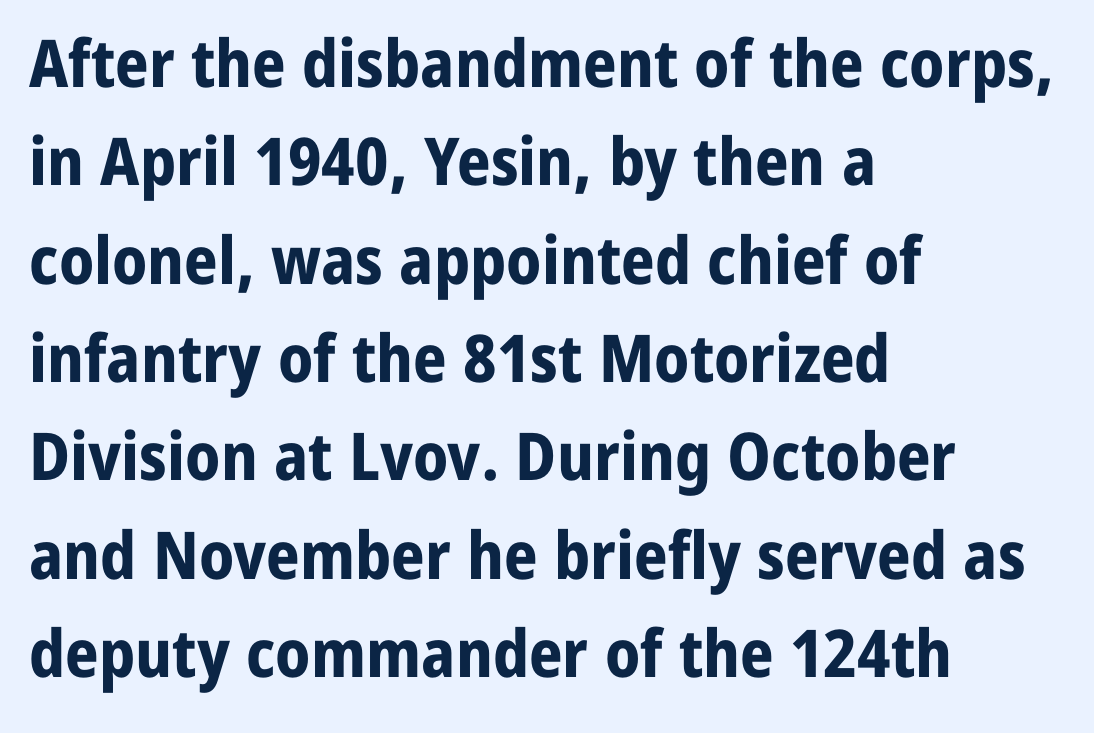
The image shows 66 px bold sans-serif type, upright; set left-aligned, normal line spacing (1.49x), normal letter spacing, not underlined; low stroke contrast and a medium x-height.
